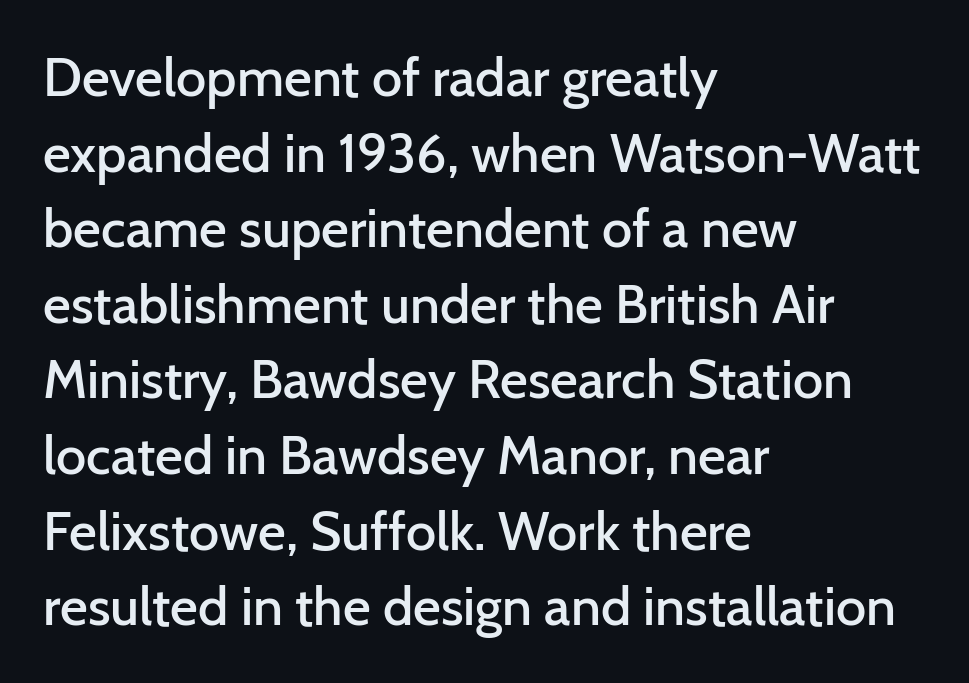
Each glyph is drawn with semibold strokes, heavier than normal yet not fully bold. This rendering features lettering with no underline. The passage shown is typed in a proportional face where columns would drift. The paragraph shown leans on its left margin. A typesetter would label this face a sans.
